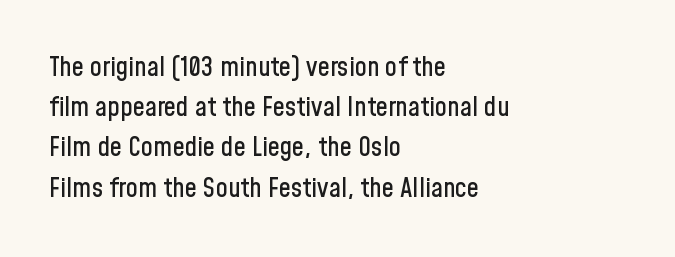
{"italic": "no", "underline": "no", "align": "left", "line_spacing": "normal", "line_spacing_ratio": 1.49, "letter_spacing": "normal", "letter_spacing_em": 0.0, "glyph_px": 27}
